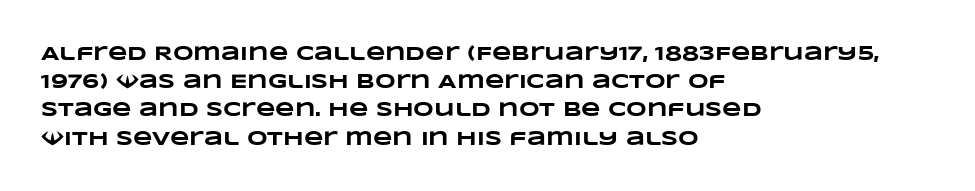
{"bold": "yes", "underline": "no", "align": "left", "line_spacing": "normal", "line_spacing_ratio": 1.41, "letter_spacing": "normal", "letter_spacing_em": 0.0, "glyph_px": 20}
